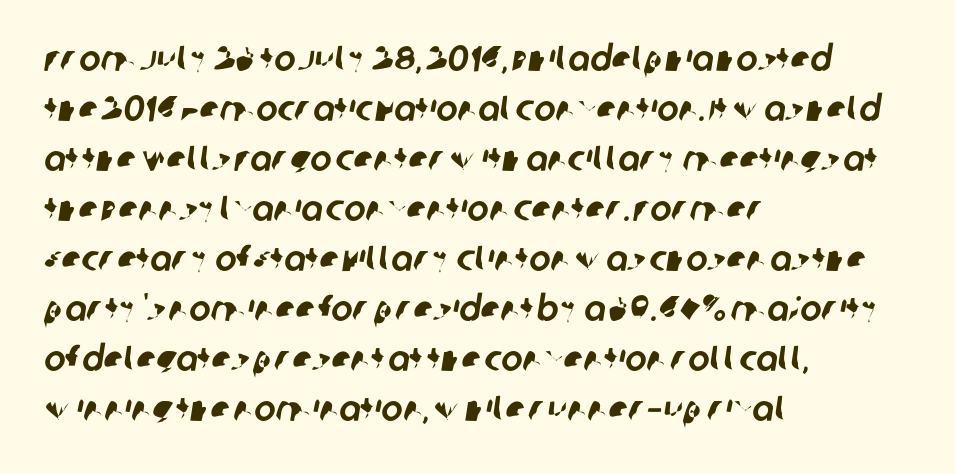
Compared with typical body copy, the letter spacing here is the same. Reading down the column, the eye jumps a familiar distance to each next line. Short and long lines alike share a common starting point at left. In terms of letterform style, serifs are entirely absent. Words float on clear page, feet unadorned. The passage shown is typed in a proportional face where columns would drift.
